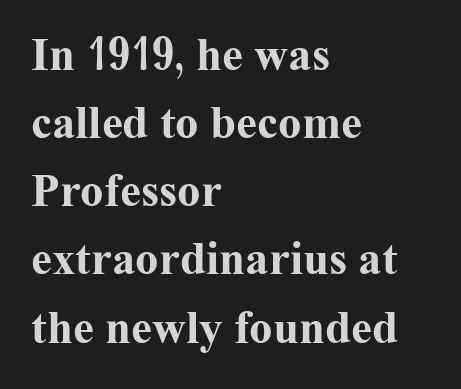
The image shows 47 px bold serif type, upright; set left-aligned, normal line spacing (1.45x), normal letter spacing, not underlined; medium stroke contrast and a medium x-height.
